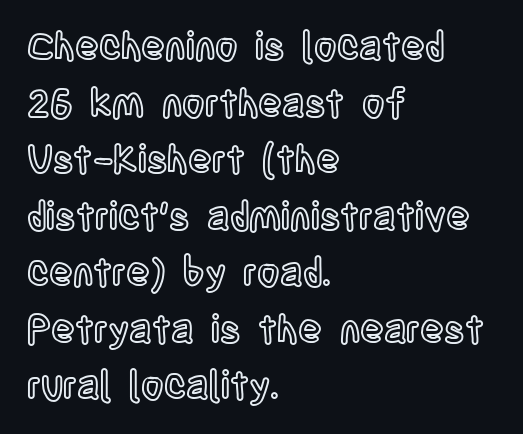
{"italic": "no", "width": "condensed", "x_height": "large", "monospaced": "no", "underline": "no", "align": "left", "line_spacing": "normal", "line_spacing_ratio": 1.45, "letter_spacing": "normal", "letter_spacing_em": 0.0, "glyph_px": 39}
